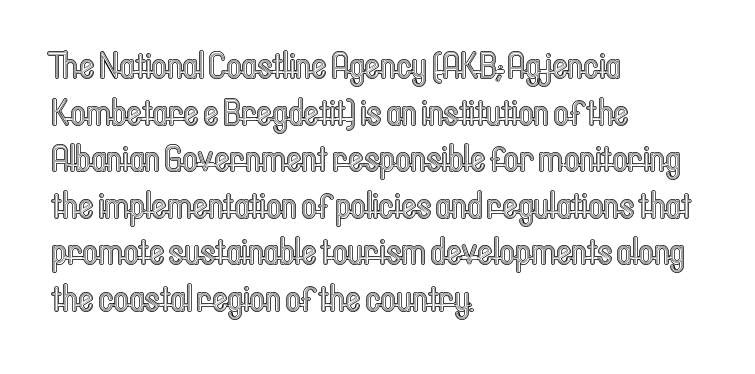
Students, observe: this is what conventionally led text looks like. Every row of glyphs begins at an identical x-position on the left. The space beneath each line is pristine and unruled. Nope, not italic — everything's standing straight. Between one letter and the next there's only the usual sliver of space.
